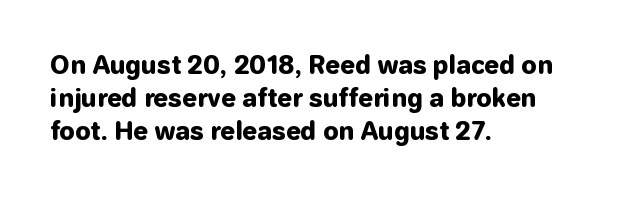
These lines keep a tight, regular rhythm from letter to letter. Heavy-handed strokes throughout: this text is bold. A normal amount of white space separates one row of letters from the next. The font's upright variant was chosen for this text. The string is rendered with underlining switched off. Which margin do the lines hug? The left one — the right edge is uneven.
